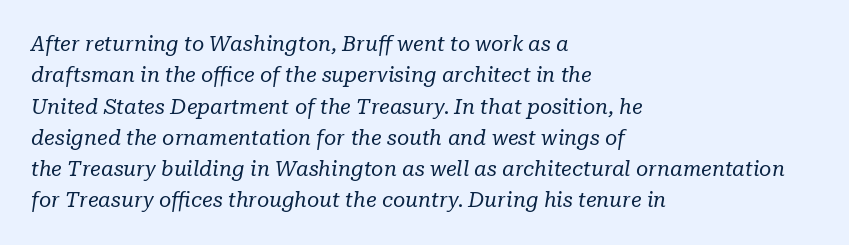
The image shows 21 px text type, italic (leaning right); set left-aligned, normal line spacing (1.49x), normal letter spacing, not underlined.
